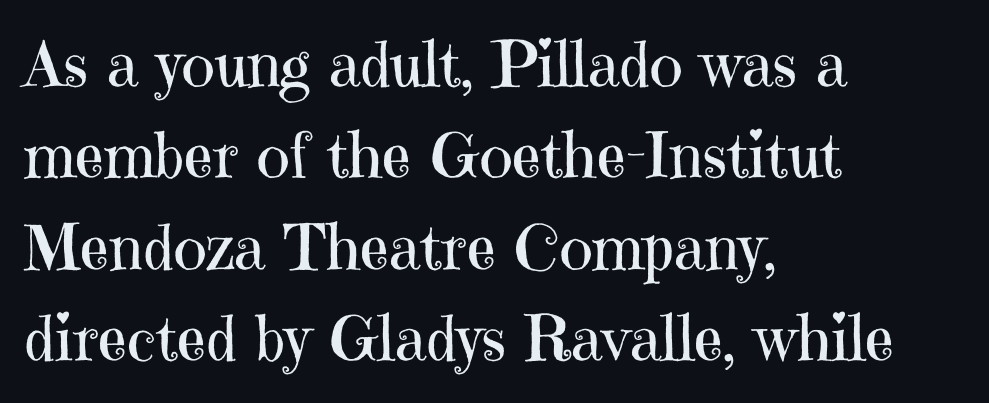
Rows of type keep a routine distance in the vertical direction. Ascenders rise straight up at ninety degrees. Leftover space on each line is placed entirely after the last word. The zone under the glyphs is completely vacant. Spacing verdict: proportional, widths tailored to each character. The face used here is seriffed, in the tradition of book romans.
